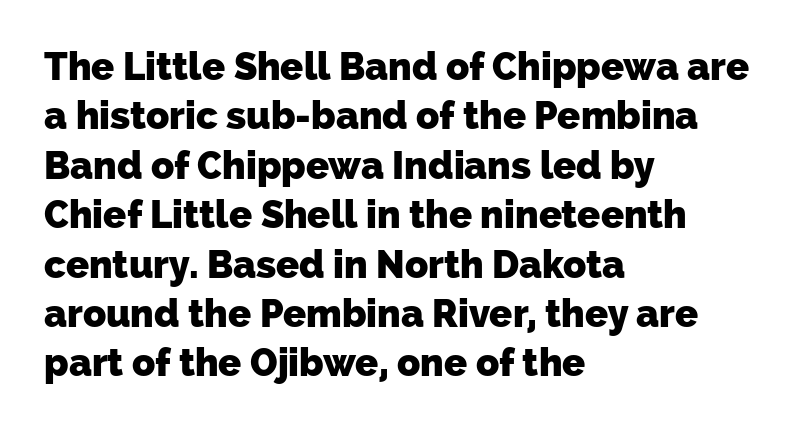
Q: Is the text bold? A: Yes.
Q: Is the typeface a serif or a sans-serif typeface? A: Sans-serif.
Q: Is the text underlined? A: No.
Q: How is the paragraph aligned? A: Left-aligned.
Q: Is the spacing between letters normal or unusually wide? A: Normal.
Q: Is the spacing between lines tight, normal or loose? A: Normal.
Q: Width (condensed, normal, or wide)? A: Normal.
Q: Stroke contrast? A: Low.
Q: x-height? A: Medium.
Q: Monospaced? A: No.
